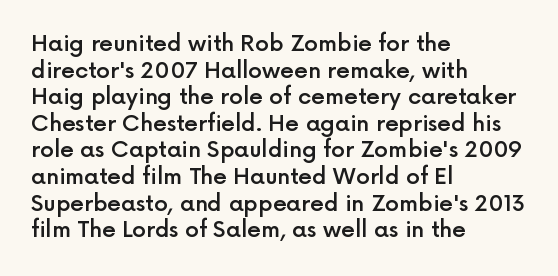
No word sits above an underline. The setting favours the left margin, as ordinary paragraphs usually do. This is the in-between weight designers call semibold or demi. This is the regular roman posture of the typeface. Observe the ordinary spacing: letters are neighbours, not strangers.
